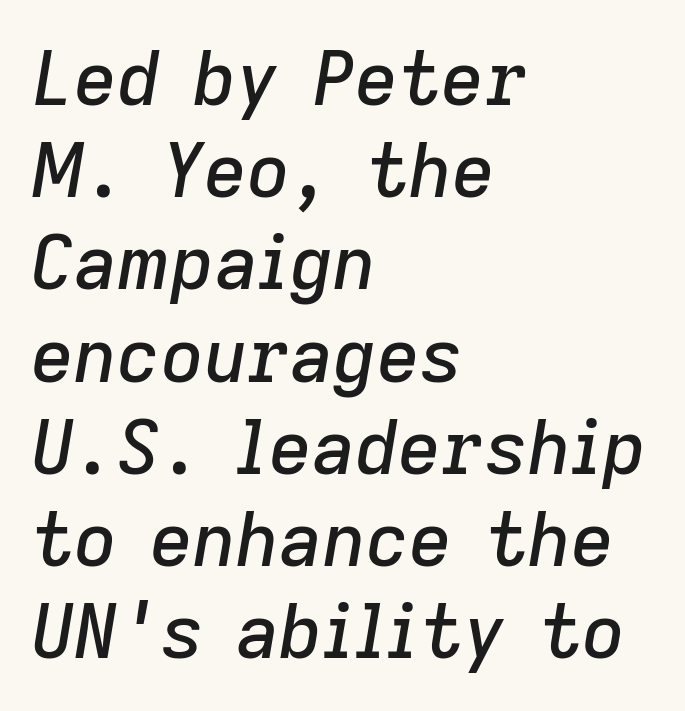
The image shows 75 px text type, italic (leaning right); set left-aligned, line spacing 1.23x, normal letter spacing, not underlined; low stroke contrast and a medium x-height.
